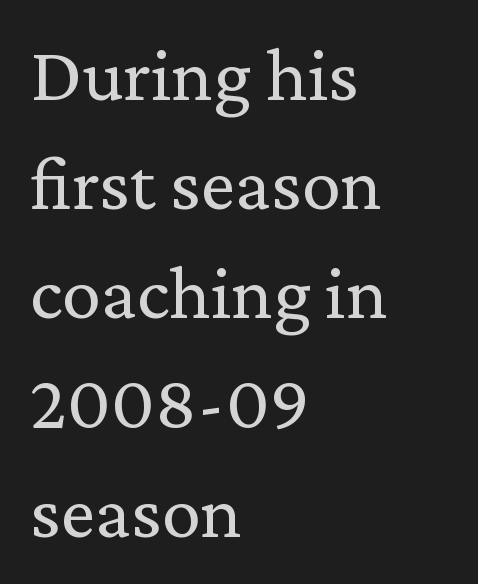
Q: Is the text bold? A: No.
Q: Is the text italic (slanted)? A: No, it is upright.
Q: Is the typeface a serif or a sans-serif typeface? A: Serif.
Q: Is the text underlined? A: No.
Q: How is the paragraph aligned? A: Left-aligned.
Q: Is the spacing between letters normal or unusually wide? A: Normal.
Q: Is the spacing between lines tight, normal or loose? A: Normal.
Q: Width (condensed, normal, or wide)? A: Normal.
Q: Stroke contrast? A: Medium.
Q: x-height? A: Medium.
Q: Monospaced? A: No.
